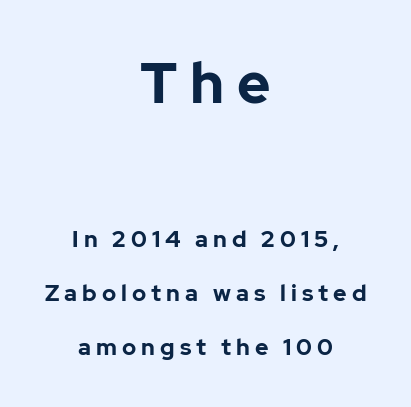
The image shows 57 px bold sans-serif type, upright; set centered, loose line spacing (2.34x), unusually wide letter spacing (+0.22 em), not underlined; the first (top) block is 2.48x larger; low stroke contrast and a medium x-height.
